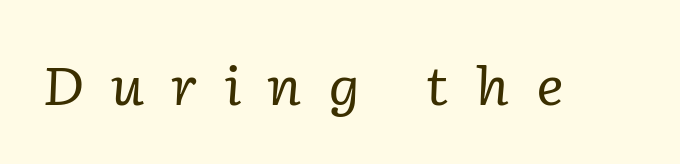
{"serif": "yes", "italic": "yes", "lean": "right", "slant_degrees": 2, "bold": "no", "weight": "regular", "width": "normal", "stroke_contrast": "low", "x_height": "medium", "monospaced": "no", "underline": "no", "letter_spacing": "wide", "letter_spacing_em": 0.49, "glyph_px": 53}
